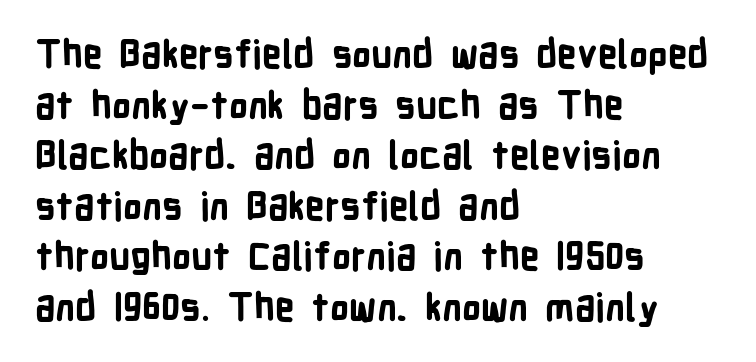
{"serif": "no", "italic": "no", "bold": "yes", "weight": "bold", "width": "condensed", "stroke_contrast": "low", "x_height": "medium", "monospaced": "no", "underline": "no", "align": "left", "line_spacing": "normal", "line_spacing_ratio": 1.33, "letter_spacing": "normal", "letter_spacing_em": 0.0, "glyph_px": 38}
